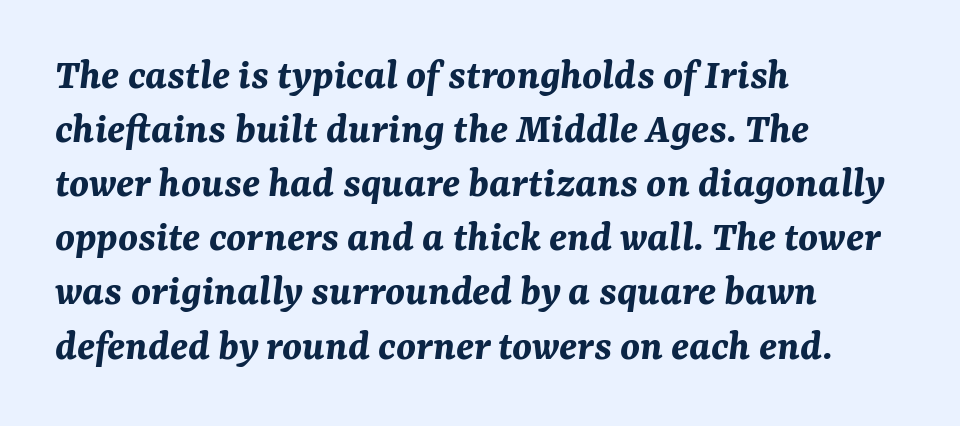
The image shows 44 px bold type, italic (leaning right); set left-aligned, line spacing 1.23x, normal letter spacing, not underlined; medium stroke contrast and a medium x-height.
